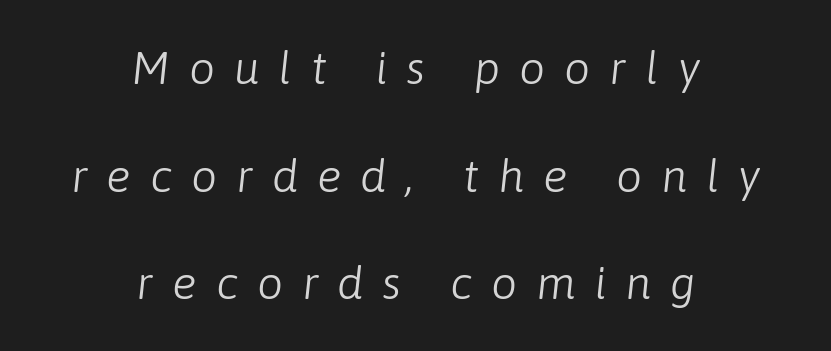
{"italic": "yes", "lean": "right", "slant_degrees": 6, "bold": "no", "weight": "light", "width": "normal", "stroke_contrast": "low", "x_height": "medium", "monospaced": "no", "underline": "no", "align": "center", "line_spacing": "loose", "line_spacing_ratio": 2.34, "letter_spacing": "wide", "letter_spacing_em": 0.41, "glyph_px": 46}
